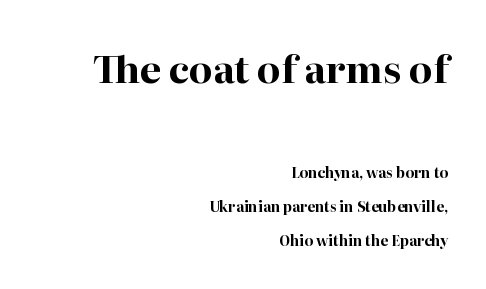
Q: Is the text bold? A: Yes.
Q: Is the text italic (slanted)? A: No, it is upright.
Q: Is the typeface a serif or a sans-serif typeface? A: Serif.
Q: Is the text underlined? A: No.
Q: How is the paragraph aligned? A: Right-aligned.
Q: Is the spacing between letters normal or unusually wide? A: Normal.
Q: Is the spacing between lines tight, normal or loose? A: Loose.
Q: Which block of text is set in a larger size, the first (top) or the second (bottom)? A: The first (top) one.
Q: Width (condensed, normal, or wide)? A: Normal.
Q: Stroke contrast? A: High.
Q: x-height? A: Medium.
Q: Monospaced? A: No.
